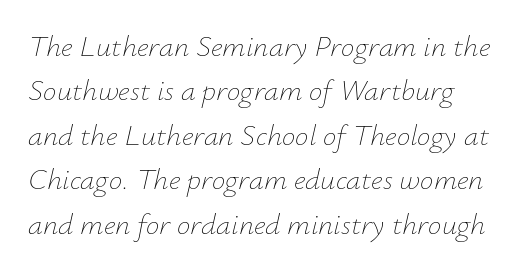
{"italic": "yes", "lean": "right", "slant_degrees": 12, "bold": "no", "weight": "thin", "width": "normal", "stroke_contrast": "low", "x_height": "small", "monospaced": "no", "underline": "no", "align": "left", "line_spacing": "normal", "line_spacing_ratio": 1.48, "letter_spacing": "normal", "letter_spacing_em": 0.0, "glyph_px": 30}
